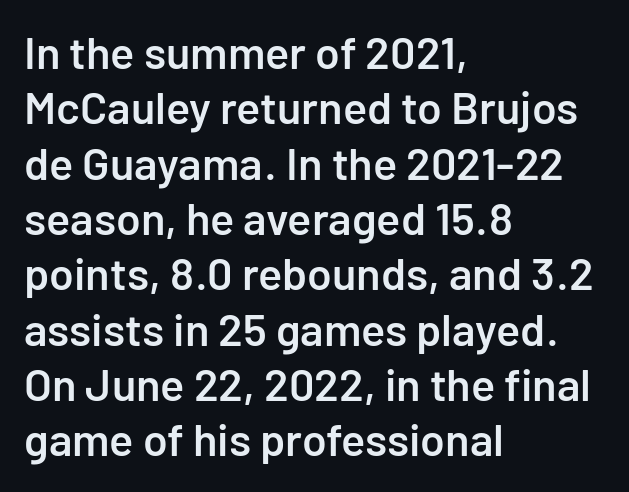
The image shows 45 px semibold sans-serif type, upright; set left-aligned, line spacing 1.23x, normal letter spacing, not underlined; low stroke contrast and a medium x-height.
